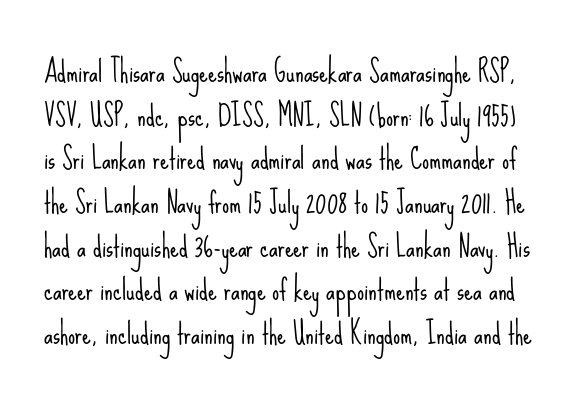
Q: Is the text bold? A: No.
Q: Is the text italic (slanted)? A: No, it is upright.
Q: Is the typeface a serif or a sans-serif typeface? A: Sans-serif.
Q: Is the text underlined? A: No.
Q: Is the spacing between letters normal or unusually wide? A: Normal.
Q: Is the spacing between lines tight, normal or loose? A: Normal.
Q: Width (condensed, normal, or wide)? A: Condensed.
Q: Stroke contrast? A: Low.
Q: x-height? A: Small.
Q: Monospaced? A: No.
